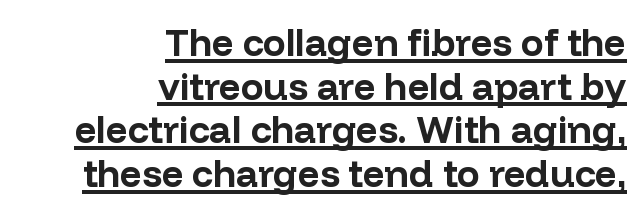
Each letter keeps its own natural width here, so spacing adapts to shape. This block would grow much taller if given ordinary leading; it's compressed now. A continuous stroke trails under the words, as in a hyperlink. The face used here has the dense, thick strokes of a bold. These lines are set flush right with a ragged left edge. Notice how the stems are strictly vertical — no italics here.
